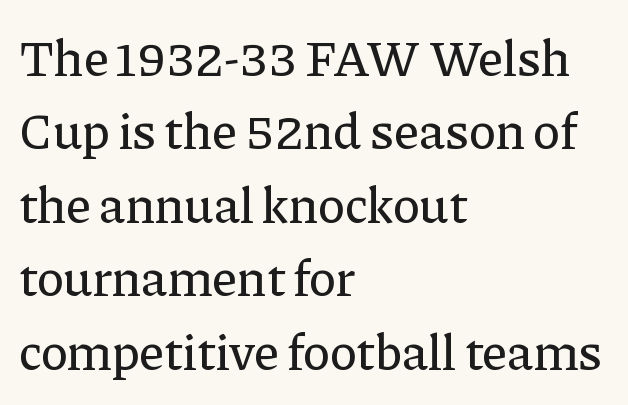
Q: Is the text italic (slanted)? A: No, it is upright.
Q: Is the typeface a serif or a sans-serif typeface? A: Serif.
Q: Is the text underlined? A: No.
Q: How is the paragraph aligned? A: Left-aligned.
Q: Is the spacing between letters normal or unusually wide? A: Normal.
Q: Is the spacing between lines tight, normal or loose? A: Normal.
Q: Width (condensed, normal, or wide)? A: Normal.
Q: Stroke contrast? A: Low.
Q: x-height? A: Medium.
Q: Monospaced? A: No.
